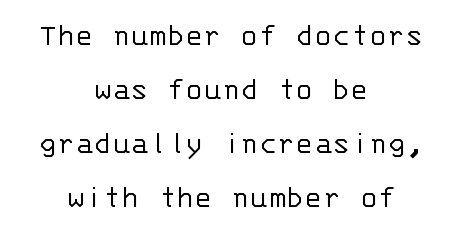
The image shows 34 px light sans-serif type, upright, monospaced; set centered, normal line spacing (1.59x), normal letter spacing, not underlined; low stroke contrast and a large x-height.
